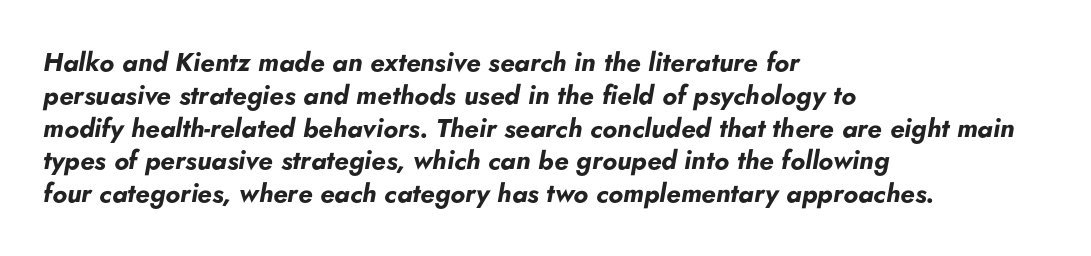
Q: Is the text bold? A: Yes.
Q: Is the text italic (slanted)? A: Yes, it leans right by about 5 degrees.
Q: Is the text underlined? A: No.
Q: How is the paragraph aligned? A: Left-aligned.
Q: Is the spacing between letters normal or unusually wide? A: Normal.
Q: Is the spacing between lines tight, normal or loose? A: Normal.
